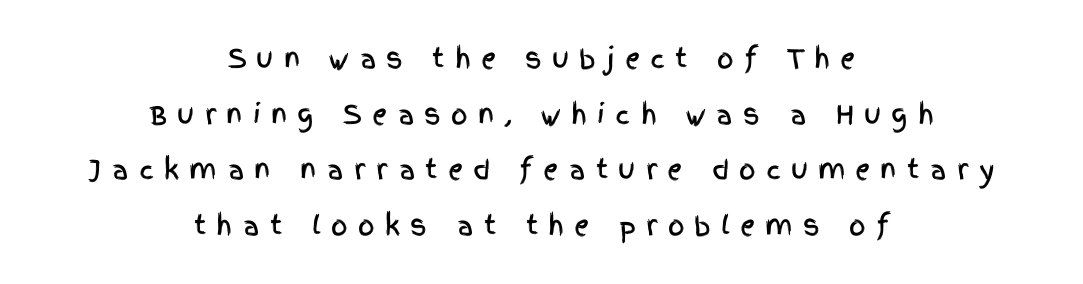
The type sits square on the baseline with zero lean. The line-height multiplier appears high, well above default. The paragraph shown floats in the horizontal middle. Letter spacing: wide. Words float on clear page, feet unadorned.
